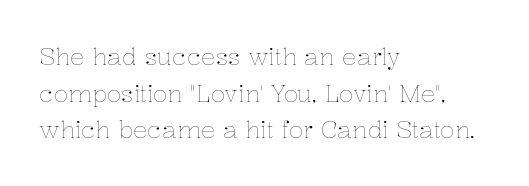
Q: Is the text bold? A: No.
Q: Is the text italic (slanted)? A: No, it is upright.
Q: Is the text underlined? A: No.
Q: How is the paragraph aligned? A: Left-aligned.
Q: Is the spacing between letters normal or unusually wide? A: Normal.
Q: Is the spacing between lines tight, normal or loose? A: Normal.
